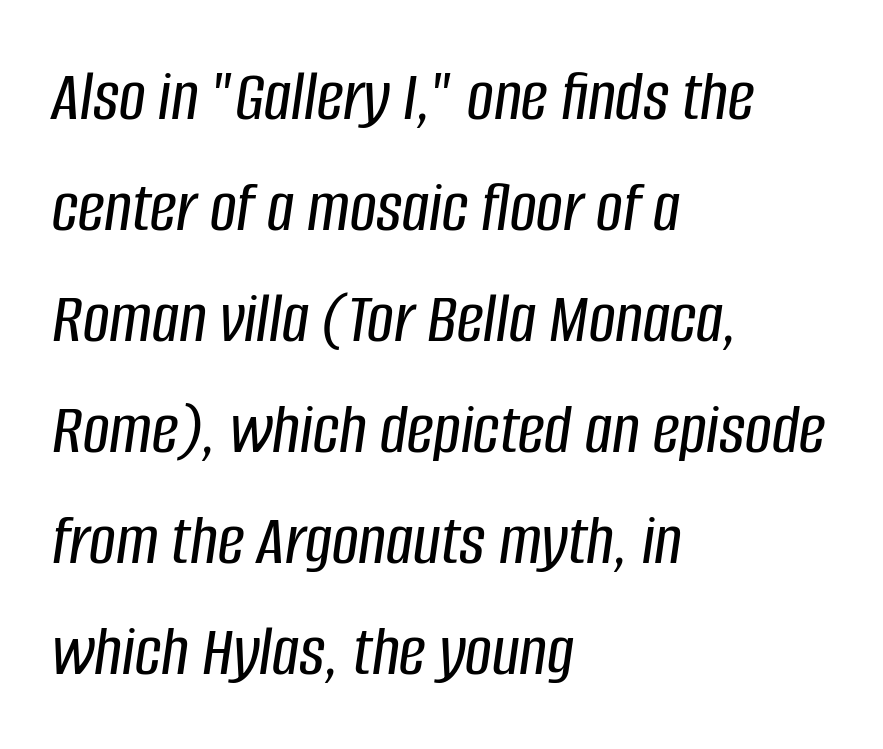
This sample keeps an unexceptional amount of space between lines. Does the copy run flush right? No — it runs flush left. Here the glyphs are tracked normally, forming tight word shapes. Descender tails drop into unmarked territory. Italic? Definitely — the glyphs are oblique.
